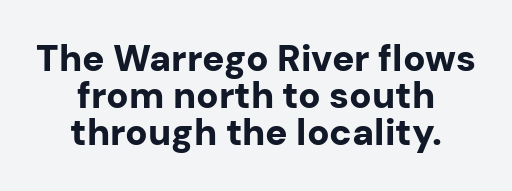
Q: Is the text bold? A: Yes.
Q: Is the text italic (slanted)? A: No, it is upright.
Q: Is the typeface a serif or a sans-serif typeface? A: Sans-serif.
Q: Is the text underlined? A: No.
Q: How is the paragraph aligned? A: Centered.
Q: Is the spacing between letters normal or unusually wide? A: Normal.
Q: Is the spacing between lines tight, normal or loose? A: Tight.
Q: Width (condensed, normal, or wide)? A: Normal.
Q: Stroke contrast? A: Low.
Q: x-height? A: Medium.
Q: Monospaced? A: No.
